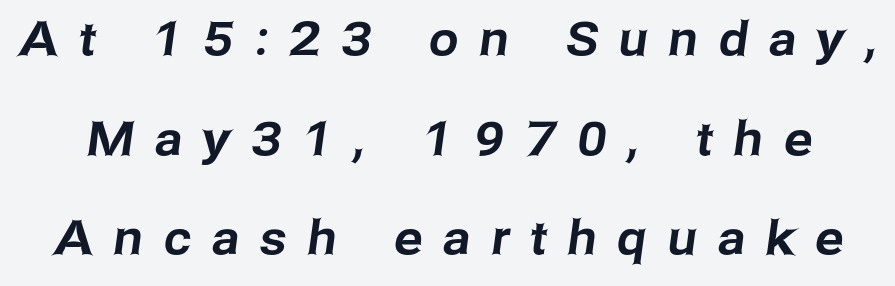
{"serif": "no", "width": "normal", "stroke_contrast": "low", "x_height": "medium", "monospaced": "no", "underline": "no", "line_spacing": "loose", "line_spacing_ratio": 2.12, "letter_spacing": "wide", "letter_spacing_em": 0.45, "glyph_px": 47}
